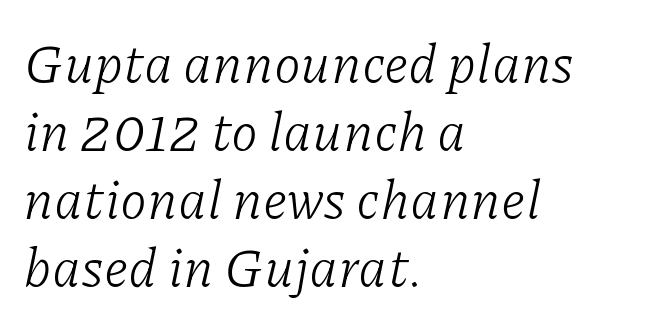
Q: Is the text bold? A: No.
Q: Is the text italic (slanted)? A: Yes, it leans right by about 11 degrees.
Q: Is the typeface a serif or a sans-serif typeface? A: Serif.
Q: Is the text underlined? A: No.
Q: How is the paragraph aligned? A: Left-aligned.
Q: Is the spacing between letters normal or unusually wide? A: Normal.
Q: Is the spacing between lines tight, normal or loose? A: Normal.
Q: Width (condensed, normal, or wide)? A: Normal.
Q: Stroke contrast? A: Low.
Q: x-height? A: Medium.
Q: Monospaced? A: No.
